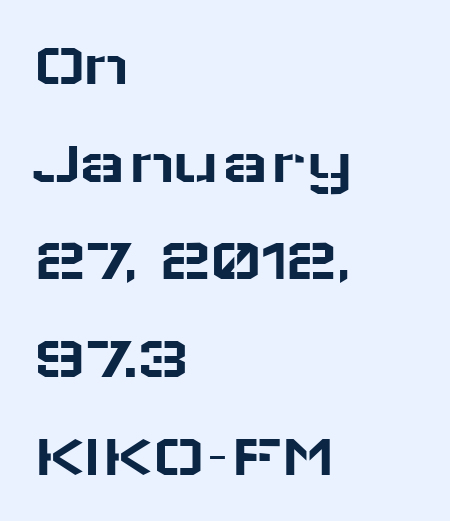
{"serif": "no", "italic": "no", "width": "wide", "stroke_contrast": "low", "x_height": "medium", "monospaced": "no", "underline": "no", "align": "left", "line_spacing": "normal", "line_spacing_ratio": 1.55, "letter_spacing": "normal", "letter_spacing_em": 0.0, "glyph_px": 63}
